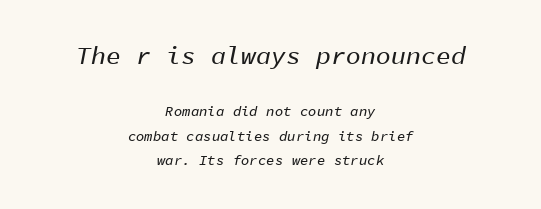
Does the lettering tilt? It does — this is italic. Casual observation: everything's sitting right in the middle. Honestly, there is no underline to notice here at all. What stands out about the letter spacing? Nothing — it is the standard amount. Size hierarchy here favors the leading block over the trailing one.
